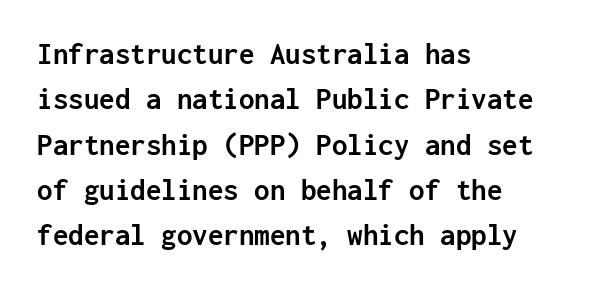
Q: Is the text bold? A: Yes.
Q: Is the text italic (slanted)? A: No, it is upright.
Q: Is the typeface a serif or a sans-serif typeface? A: Sans-serif.
Q: Is the text underlined? A: No.
Q: How is the paragraph aligned? A: Left-aligned.
Q: Is the spacing between letters normal or unusually wide? A: Normal.
Q: Is the spacing between lines tight, normal or loose? A: Normal.
Q: Width (condensed, normal, or wide)? A: Normal.
Q: Stroke contrast? A: Low.
Q: x-height? A: Medium.
Q: Monospaced? A: Yes.
